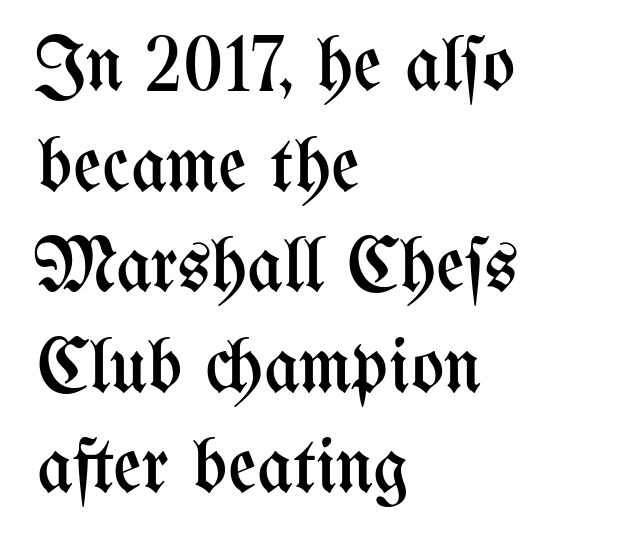
{"italic": "no", "bold": "no", "weight": "regular", "width": "condensed", "stroke_contrast": "medium", "x_height": "medium", "monospaced": "no", "underline": "no", "align": "left", "line_spacing": "normal", "line_spacing_ratio": 1.29, "letter_spacing": "normal", "letter_spacing_em": 0.0, "glyph_px": 78}
